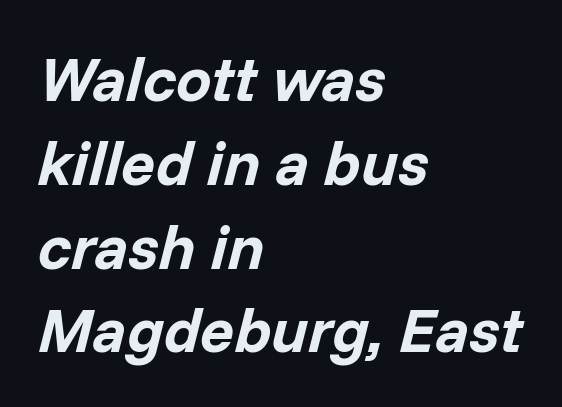
Q: Is the text bold? A: Yes.
Q: Is the text italic (slanted)? A: Yes, it leans right by about 14 degrees.
Q: Is the text underlined? A: No.
Q: How is the paragraph aligned? A: Left-aligned.
Q: Is the spacing between letters normal or unusually wide? A: Normal.
Q: Is the spacing between lines tight, normal or loose? A: Normal.
Q: Width (condensed, normal, or wide)? A: Normal.
Q: Stroke contrast? A: Low.
Q: x-height? A: Medium.
Q: Monospaced? A: No.
